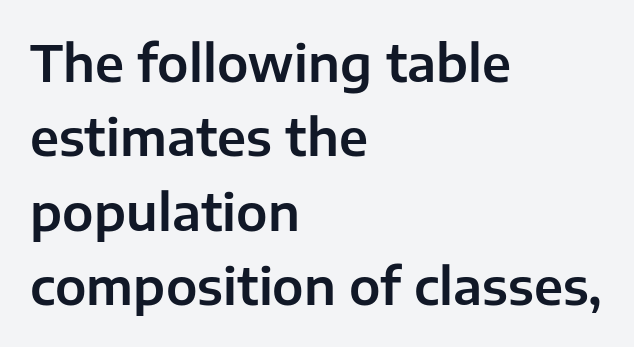
Q: Is the text italic (slanted)? A: No, it is upright.
Q: Is the typeface a serif or a sans-serif typeface? A: Sans-serif.
Q: Is the text underlined? A: No.
Q: How is the paragraph aligned? A: Left-aligned.
Q: Is the spacing between letters normal or unusually wide? A: Normal.
Q: Is the spacing between lines tight, normal or loose? A: Normal.
Q: Width (condensed, normal, or wide)? A: Normal.
Q: Stroke contrast? A: Low.
Q: x-height? A: Medium.
Q: Monospaced? A: No.
